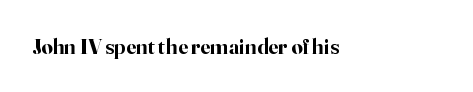
{"italic": "no", "bold": "yes", "underline": "no", "letter_spacing": "normal", "letter_spacing_em": 0.0, "glyph_px": 22}
